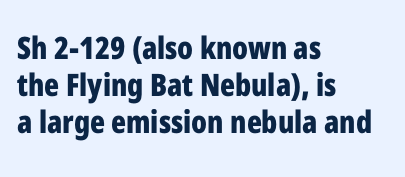
Every letter is thick-stroked: bold, no question. Varying glyph widths throughout — classic text-font behaviour. The ragged edge is on the right, which tells us the setting is flush left. This is roman type, the default non-slanted kind. Are there feet on the stems? There aren't — it's a sans. Between one letter and the next there's only the usual sliver of space.
